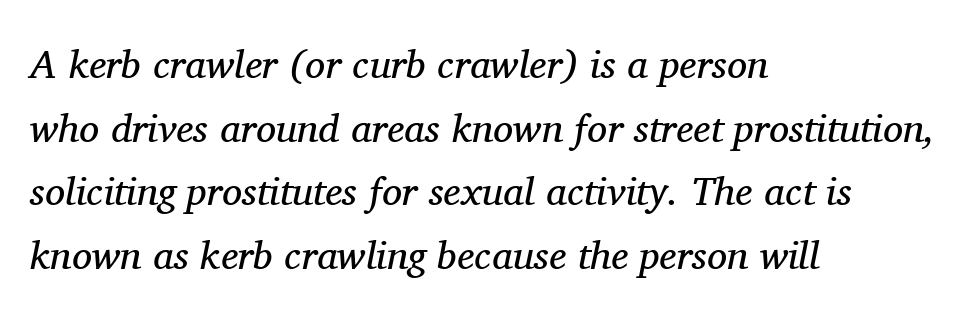
Q: Is the text bold? A: No.
Q: Is the text italic (slanted)? A: Yes, it leans right by about 11 degrees.
Q: Is the typeface a serif or a sans-serif typeface? A: Serif.
Q: Is the text underlined? A: No.
Q: How is the paragraph aligned? A: Left-aligned.
Q: Is the spacing between letters normal or unusually wide? A: Normal.
Q: Is the spacing between lines tight, normal or loose? A: Normal.
Q: Width (condensed, normal, or wide)? A: Normal.
Q: Stroke contrast? A: Medium.
Q: x-height? A: Medium.
Q: Monospaced? A: No.
